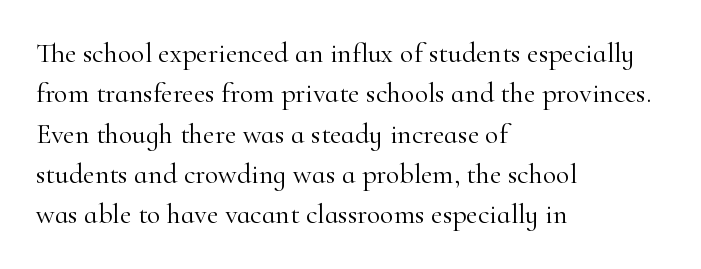
The image shows 28 px light serif type, upright; set left-aligned, normal line spacing (1.44x), normal letter spacing, not underlined; high stroke contrast and a small x-height.
